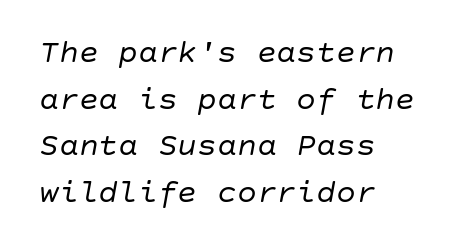
The image shows 33 px regular-weight type, italic (leaning right); set left-aligned, normal line spacing (1.41x), normal letter spacing, not underlined; low stroke contrast and a large x-height.
